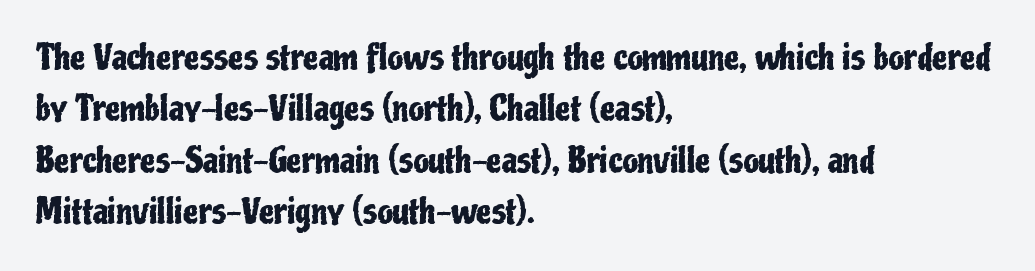
Decoration check: the copy has no underline. Upright lettering throughout. The characters display no serif detailing; their extremities are plain. What stands out about the letter spacing? Nothing — it is the standard amount.
